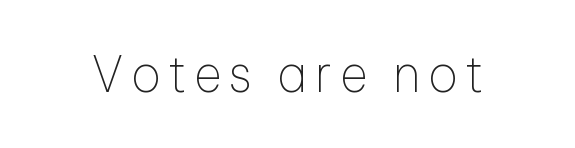
Character widths vary here, with narrow letters taking less room than wide ones. The font's upright variant was chosen for this text. The typeface chosen for these lines omits serifs. Stem width sits at or under what a default text font uses. Has an underline been added? It has not.
